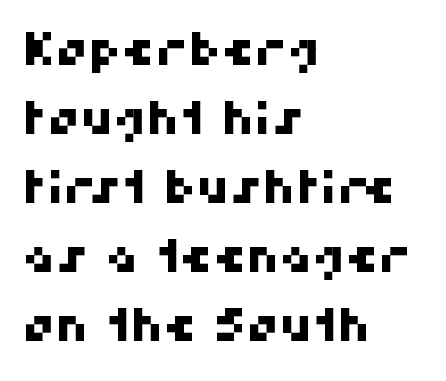
Each letter keeps its own natural width here, so spacing adapts to shape. Has an underline been added? It has not. The face used here is a sans, in the tradition of grotesques and geometrics. A typesetter would call this leading conventional body-copy spacing.
